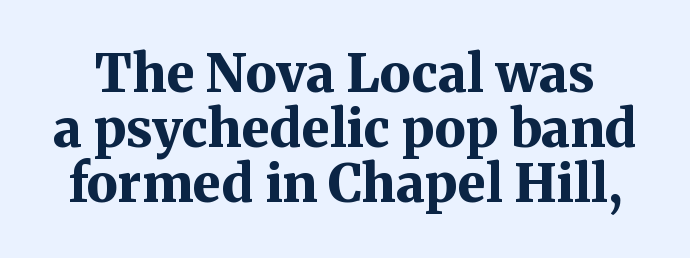
The letters are bold, with thick, heavy strokes. Characters remain perfectly vertical along every line. Note the varied advance widths — an 'i' is clearly narrower than an 'm'. Students, note that the glyphs here touch the page at normal intervals. A typesetter would call this leading minimal, almost set solid.
